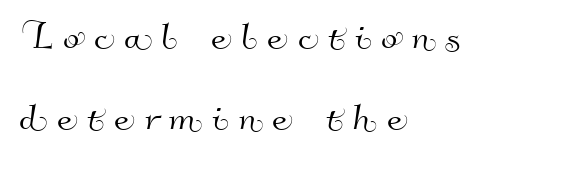
{"serif": "no", "width": "normal", "stroke_contrast": "high", "x_height": "small", "monospaced": "no", "underline": "no", "align": "left", "line_spacing": "normal", "line_spacing_ratio": 1.69, "letter_spacing": "wide", "letter_spacing_em": 0.2, "glyph_px": 48}
